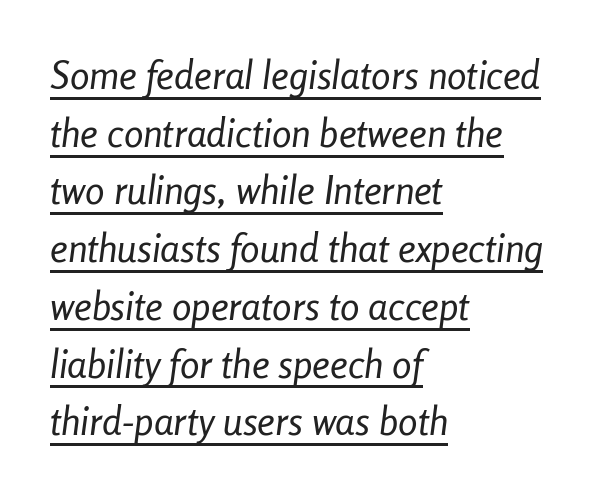
The image shows 39 px regular-weight, condensed type, italic (leaning right); set left-aligned, normal line spacing (1.48x), normal letter spacing, underlined; low stroke contrast and a medium x-height.
